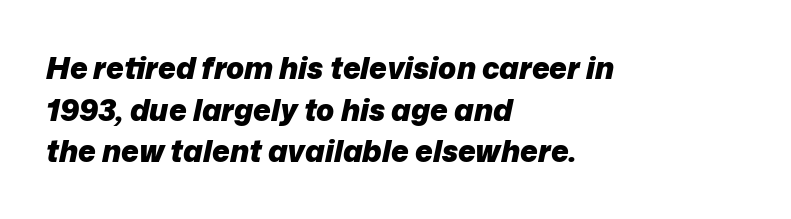
{"italic": "yes", "lean": "right", "slant_degrees": 12, "bold": "yes", "weight": "heavy", "width": "normal", "stroke_contrast": "low", "x_height": "medium", "monospaced": "no", "underline": "no", "align": "left", "line_spacing": "normal", "line_spacing_ratio": 1.39, "letter_spacing": "normal", "letter_spacing_em": 0.0, "glyph_px": 30}
